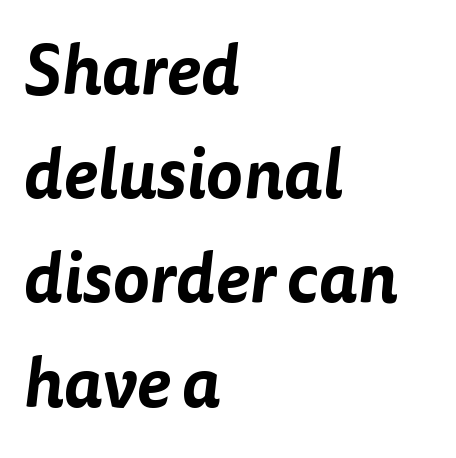
Q: Is the typeface a serif or a sans-serif typeface? A: Sans-serif.
Q: Is the text underlined? A: No.
Q: How is the paragraph aligned? A: Left-aligned.
Q: Is the spacing between letters normal or unusually wide? A: Normal.
Q: Is the spacing between lines tight, normal or loose? A: Normal.
Q: Width (condensed, normal, or wide)? A: Normal.
Q: Stroke contrast? A: Low.
Q: x-height? A: Medium.
Q: Monospaced? A: No.
